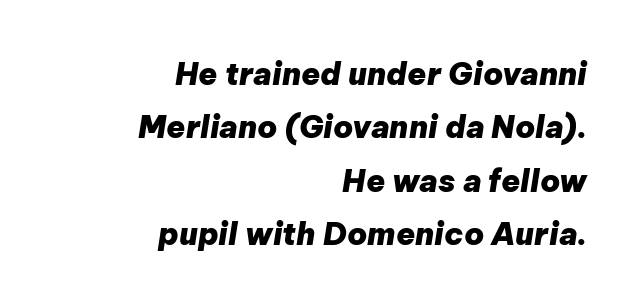
{"italic": "yes", "lean": "right", "slant_degrees": 9, "bold": "yes", "weight": "heavy", "width": "normal", "stroke_contrast": "low", "x_height": "medium", "monospaced": "no", "underline": "no", "align": "right", "line_spacing_ratio": 1.72, "letter_spacing": "normal", "letter_spacing_em": 0.0, "glyph_px": 31}
